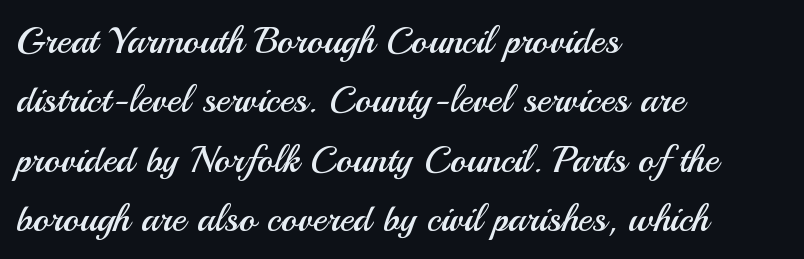
The image shows 38 px regular-weight sans-serif type; set left-aligned, normal line spacing (1.56x), normal letter spacing, not underlined; medium stroke contrast and a small x-height.
